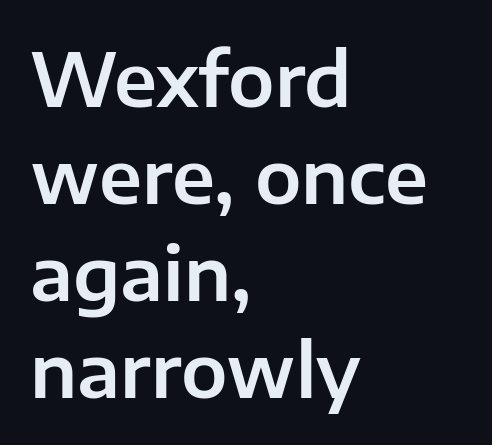
Q: Is the text italic (slanted)? A: No, it is upright.
Q: Is the typeface a serif or a sans-serif typeface? A: Sans-serif.
Q: Is the text underlined? A: No.
Q: How is the paragraph aligned? A: Left-aligned.
Q: Is the spacing between letters normal or unusually wide? A: Normal.
Q: Is the spacing between lines tight, normal or loose? A: Normal.
Q: Width (condensed, normal, or wide)? A: Normal.
Q: Stroke contrast? A: Low.
Q: x-height? A: Medium.
Q: Monospaced? A: No.
